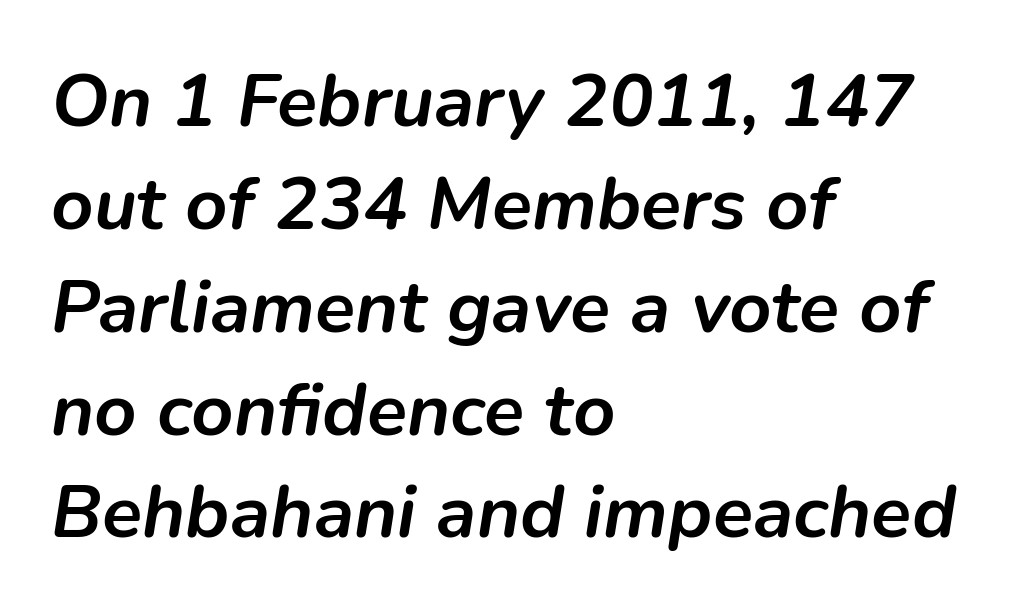
The rendering uses a bold face; every stroke is thick and dark. Does the leading feel generous? No, just average. The text carries the slant typical of an italic or oblique font. Honestly, the letter spacing is just normal — you wouldn't notice it. A typesetter would call this proportional, since set widths differ per character. The text block is weighted toward the left margin, trailing off unevenly rightward.
